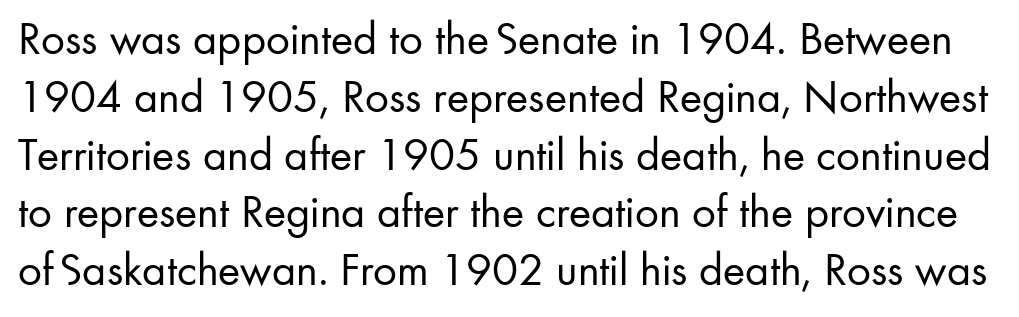
Q: Is the text bold? A: No.
Q: Is the text italic (slanted)? A: No, it is upright.
Q: Is the typeface a serif or a sans-serif typeface? A: Sans-serif.
Q: Is the text underlined? A: No.
Q: Is the spacing between letters normal or unusually wide? A: Normal.
Q: Width (condensed, normal, or wide)? A: Normal.
Q: Stroke contrast? A: Low.
Q: x-height? A: Small.
Q: Monospaced? A: No.
